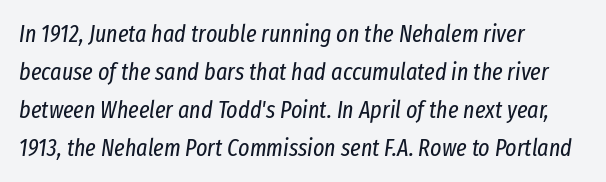
Stem width sits at or under what a default text font uses. The passage shown is not underscored anywhere. Words appear dense and cohesive because spacing is normal. The lines are quadded left.
